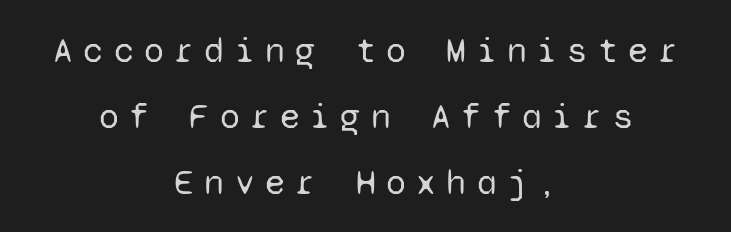
Q: Is the text bold? A: No.
Q: Is the text italic (slanted)? A: No, it is upright.
Q: Is the typeface a serif or a sans-serif typeface? A: Sans-serif.
Q: Is the text underlined? A: No.
Q: How is the paragraph aligned? A: Centered.
Q: Is the spacing between letters normal or unusually wide? A: Unusually wide.
Q: Width (condensed, normal, or wide)? A: Normal.
Q: Stroke contrast? A: Low.
Q: x-height? A: Medium.
Q: Monospaced? A: Yes.
